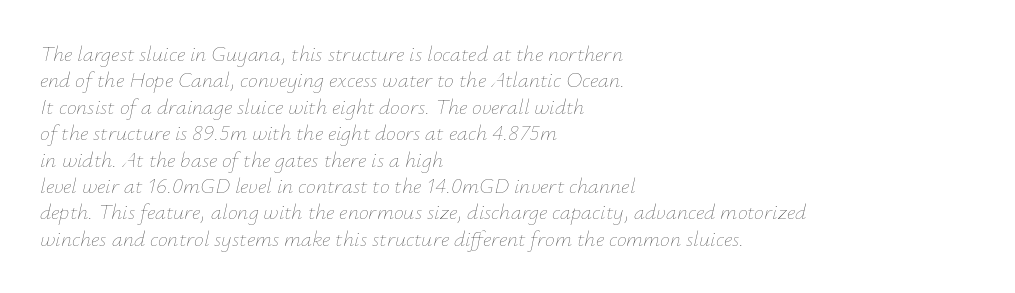
Q: Is the text bold? A: No.
Q: Is the text italic (slanted)? A: Yes, it leans right by about 12 degrees.
Q: Is the text underlined? A: No.
Q: How is the paragraph aligned? A: Left-aligned.
Q: Is the spacing between letters normal or unusually wide? A: Normal.
